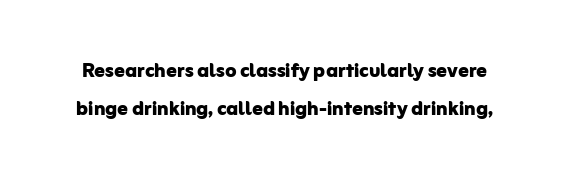
Its strokes are broad and dark, the hallmark of bold type. Letter spacing: default. The passage shown is not underscored anywhere. Ordinary non-slanted type is in use.
